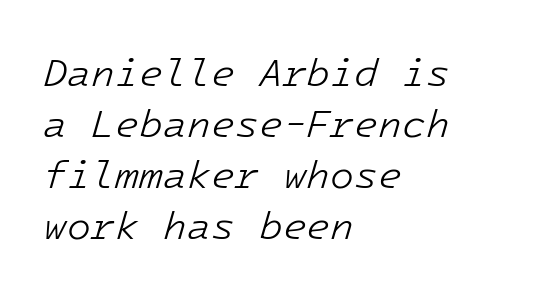
The text carries the slant typical of an italic or oblique font. Spacing between characters is what you'd get straight out of the box. Rows of type keep a routine distance in the vertical direction. The gap between lines stays unmarked. The face used here is monospaced, like something from a code editor.
